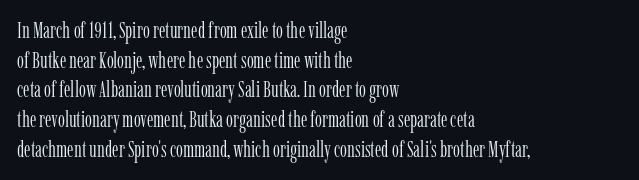
Unmarked baselines from the first word to the last. The designer left line spacing at the default. The rendering anchors every line to the left-hand side. The gaps between neighbouring characters are ordinary and unremarkable. The type sits square on the baseline with zero lean.
